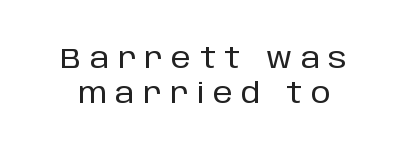
{"serif": "no", "italic": "no", "width": "normal", "stroke_contrast": "low", "x_height": "large", "monospaced": "no", "underline": "no", "line_spacing_ratio": 1.24, "letter_spacing": "wide", "letter_spacing_em": 0.31, "glyph_px": 28}
